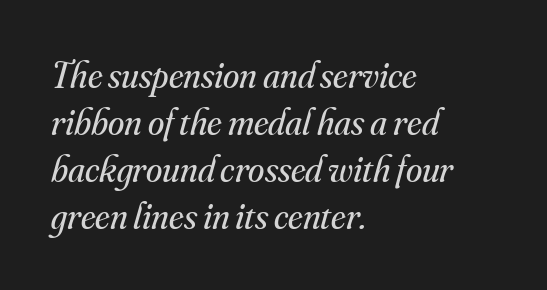
The image shows 37 px regular-weight serif type, italic (leaning right); set left-aligned, normal line spacing (1.27x), normal letter spacing, not underlined; medium stroke contrast and a small x-height.
